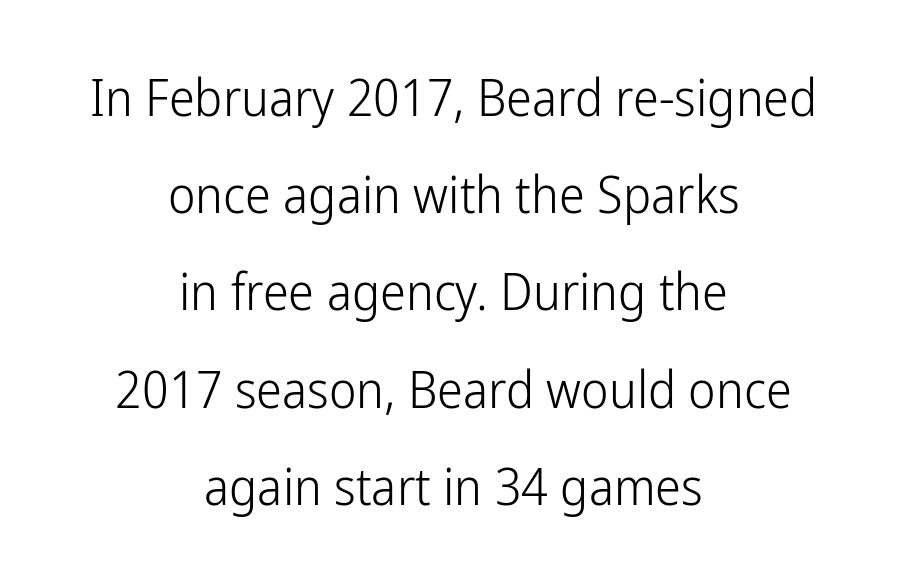
{"serif": "no", "italic": "no", "bold": "no", "weight": "light", "width": "condensed", "stroke_contrast": "low", "x_height": "medium", "monospaced": "no", "underline": "no", "align": "center", "line_spacing_ratio": 1.87, "letter_spacing": "normal", "letter_spacing_em": 0.0, "glyph_px": 52}
